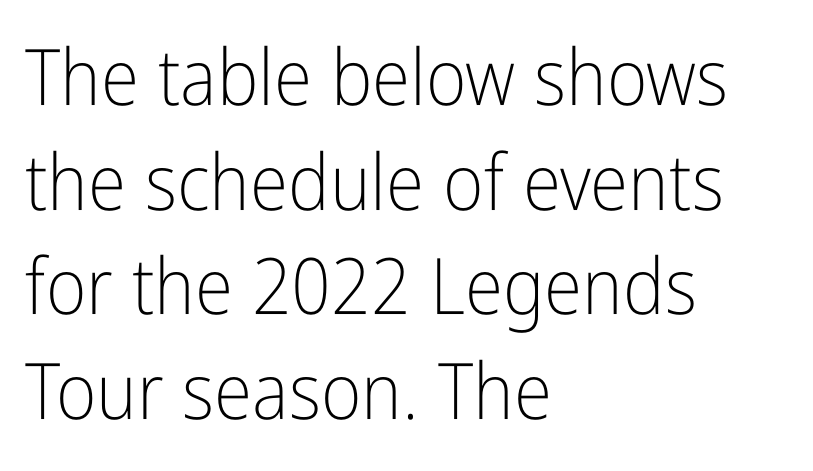
The image shows 78 px light, condensed sans-serif type, upright; set left-aligned, normal line spacing (1.34x), normal letter spacing, not underlined; low stroke contrast and a medium x-height.
